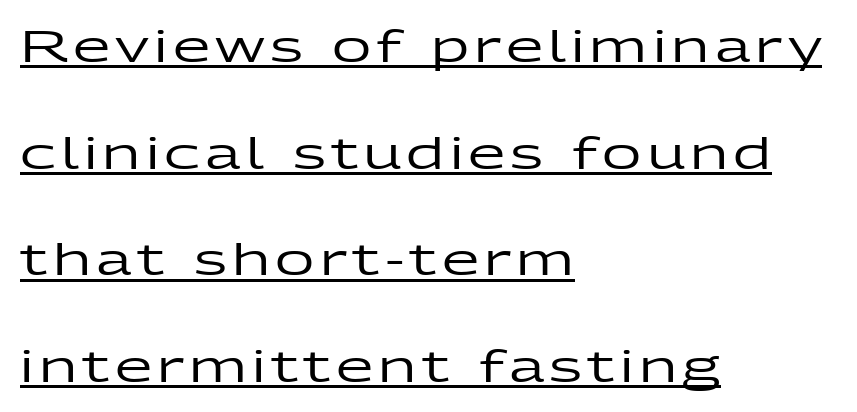
{"serif": "no", "italic": "no", "width": "wide", "stroke_contrast": "low", "x_height": "medium", "monospaced": "no", "underline": "yes", "align": "left", "line_spacing": "loose", "line_spacing_ratio": 2.48, "glyph_px": 43}
